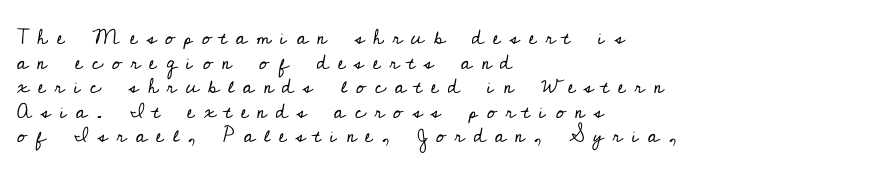
The image shows 21 px text type; set left-aligned, line spacing 1.17x, unusually wide letter spacing (+0.44 em), not underlined.
